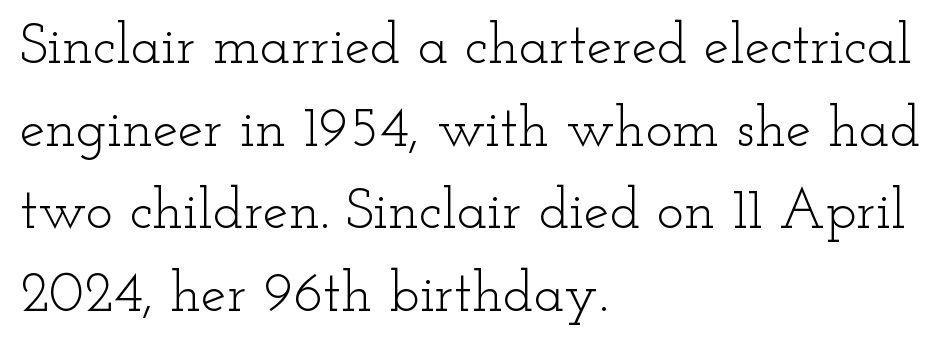
Does extra space separate the letters? No, they use regular spacing. Check the space under the baseline: it is left empty. No letter is thick-stroked: the sample isn't bold. The passage shown is typeset with a serif family. One glance says typical: line gaps are just what's usual. Notice how the passage keeps a crisp vertical edge on the left only.
